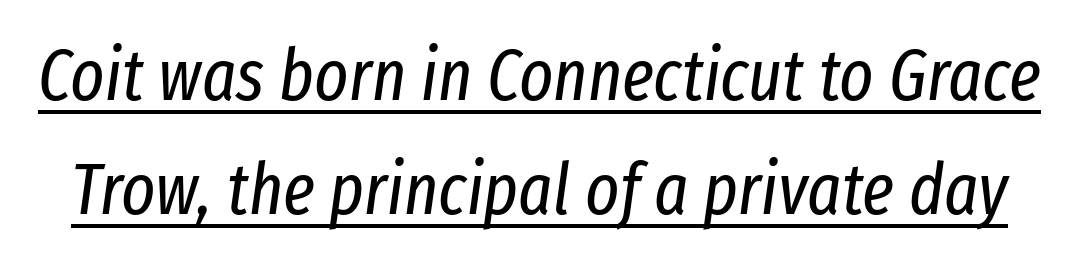
Q: Is the text bold? A: No.
Q: Is the text italic (slanted)? A: Yes, it leans right by about 8 degrees.
Q: Is the text underlined? A: Yes.
Q: Is the spacing between letters normal or unusually wide? A: Normal.
Q: Is the spacing between lines tight, normal or loose? A: Normal.
Q: Width (condensed, normal, or wide)? A: Condensed.
Q: Stroke contrast? A: Low.
Q: x-height? A: Medium.
Q: Monospaced? A: No.
